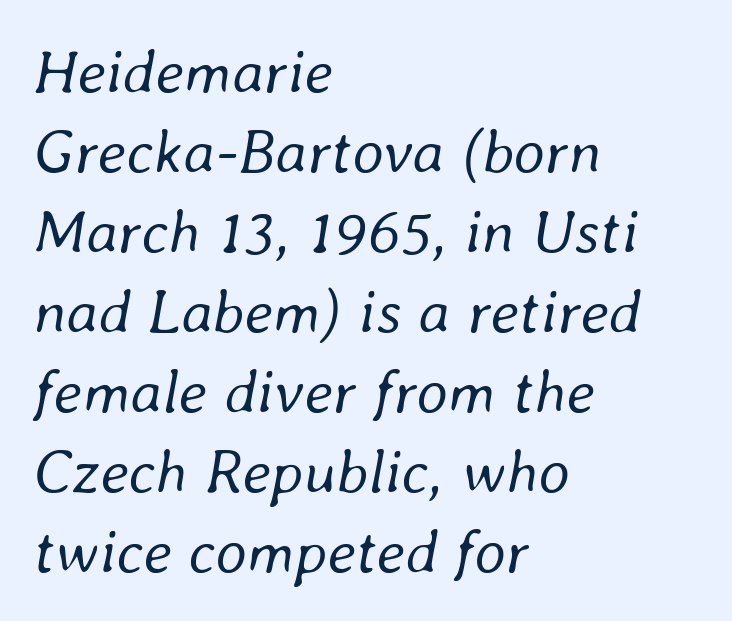
This sample has the flowing, uneven cadence of proportional lettering. Words appear dense and cohesive because spacing is normal. Caption: face not bold, strokes unweighted. The setting favours the left margin, as ordinary paragraphs usually do.
